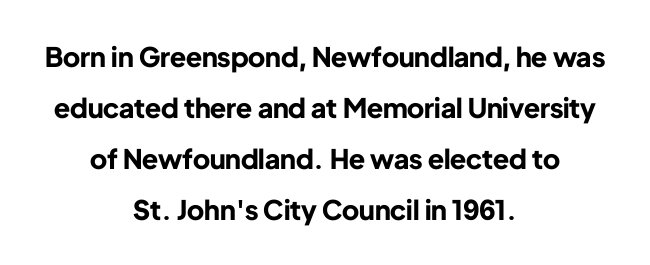
{"italic": "no", "bold": "yes", "underline": "no", "align": "center", "line_spacing_ratio": 1.89, "letter_spacing": "normal", "letter_spacing_em": 0.0, "glyph_px": 27}
